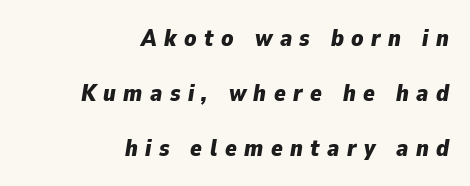
The image shows 24 px bold type, italic (leaning right); set right-aligned, loose line spacing (2.29x), unusually wide letter spacing (+0.31 em), not underlined.
